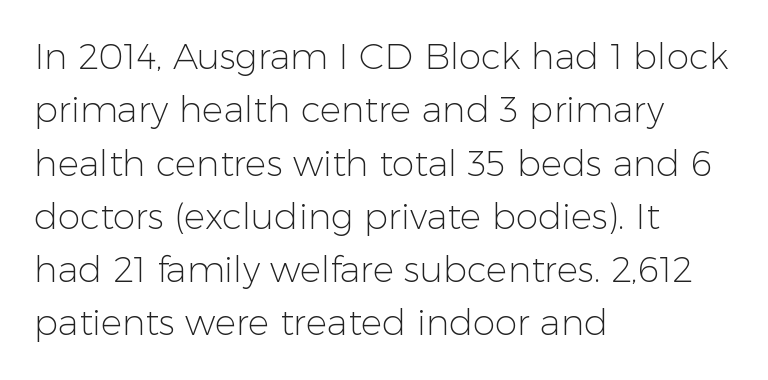
{"serif": "no", "italic": "no", "bold": "no", "weight": "light", "width": "normal", "stroke_contrast": "low", "x_height": "medium", "monospaced": "no", "underline": "no", "align": "left", "line_spacing": "normal", "line_spacing_ratio": 1.48, "letter_spacing": "normal", "letter_spacing_em": 0.0, "glyph_px": 36}
